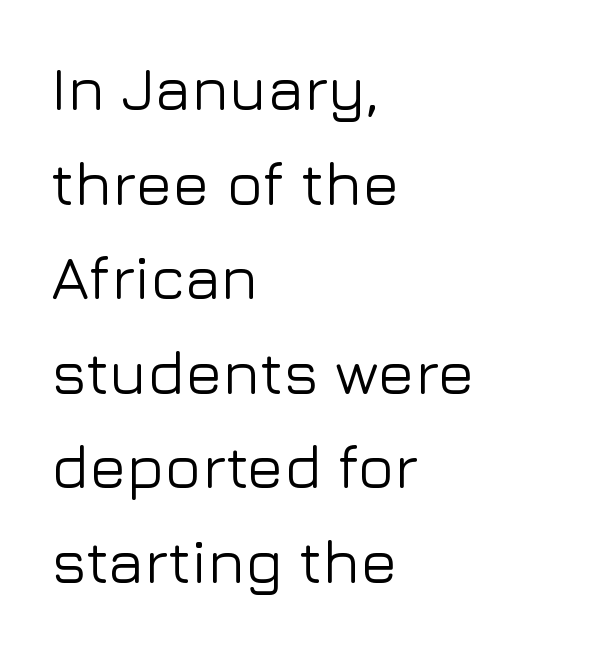
A typesetter would call this leading conventional body-copy spacing. The letters advance in unequal steps, a hallmark of proportional type. The setting favours the left margin, as ordinary paragraphs usually do. The rendering shows plain stroke endings on the letterforms — a sans-serif design. The horizontal fit of the characters is conventional and even.
